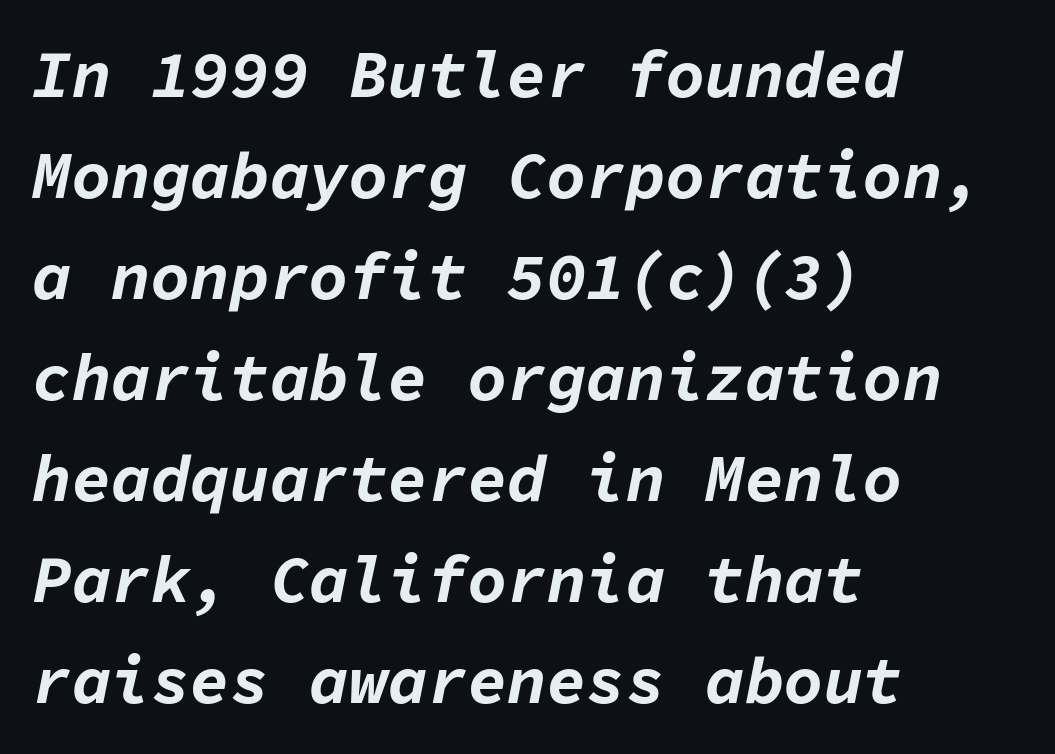
Only glyphs here, with clear space below each row. Between one letter and the next there's only the usual sliver of space. Compared with an ordinary text face, these strokes are far heavier — a full bold. A typesetter would mark this as italic. The rows are spaced the way most documents space them.
